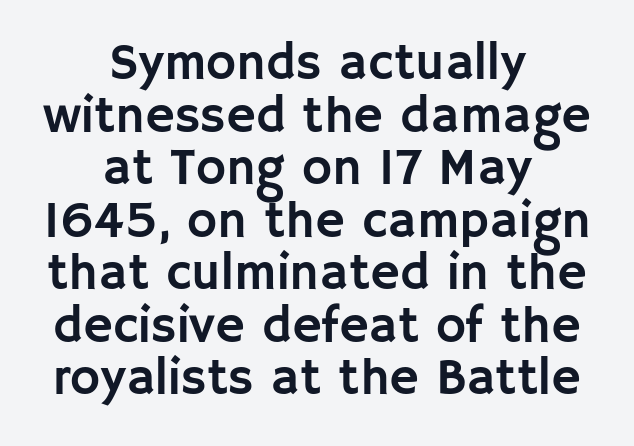
The image shows 51 px sans-serif type, upright; set centered, tight line spacing (1.03x), normal letter spacing, not underlined; low stroke contrast and a large x-height.
